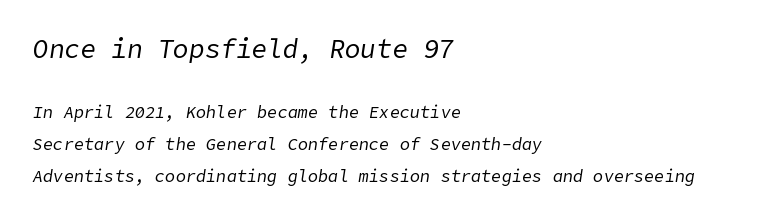
{"italic": "yes", "lean": "right", "slant_degrees": 9, "bold": "no", "underline": "no", "align": "left", "line_spacing_ratio": 1.87, "letter_spacing": "normal", "letter_spacing_em": 0.0, "larger_block": "first", "size_ratio": 1.53, "glyph_px": 26}
